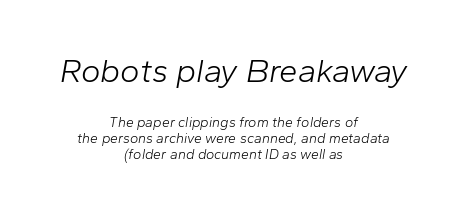
{"italic": "yes", "lean": "right", "slant_degrees": 10, "bold": "no", "weight": "light", "width": "normal", "stroke_contrast": "low", "x_height": "medium", "monospaced": "no", "underline": "no", "align": "center", "line_spacing": "tight", "line_spacing_ratio": 1.12, "letter_spacing": "normal", "letter_spacing_em": 0.0, "larger_block": "first", "size_ratio": 2.36, "glyph_px": 33}
